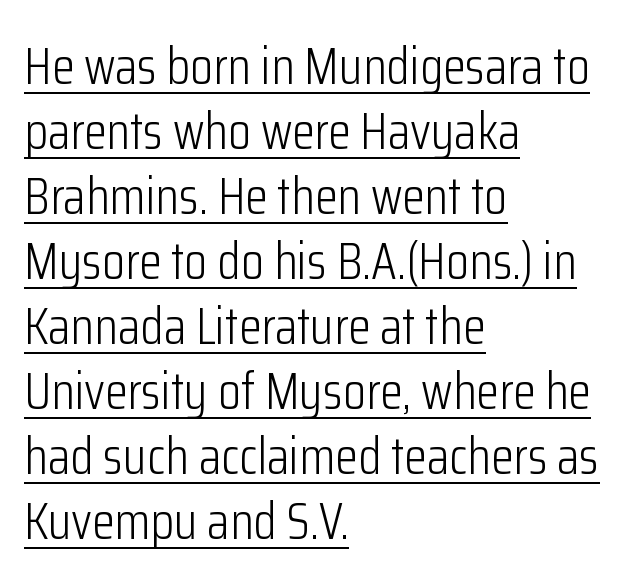
The image shows 52 px light, condensed sans-serif type, upright; set left-aligned, normal line spacing (1.25x), normal letter spacing, underlined; low stroke contrast and a medium x-height.
